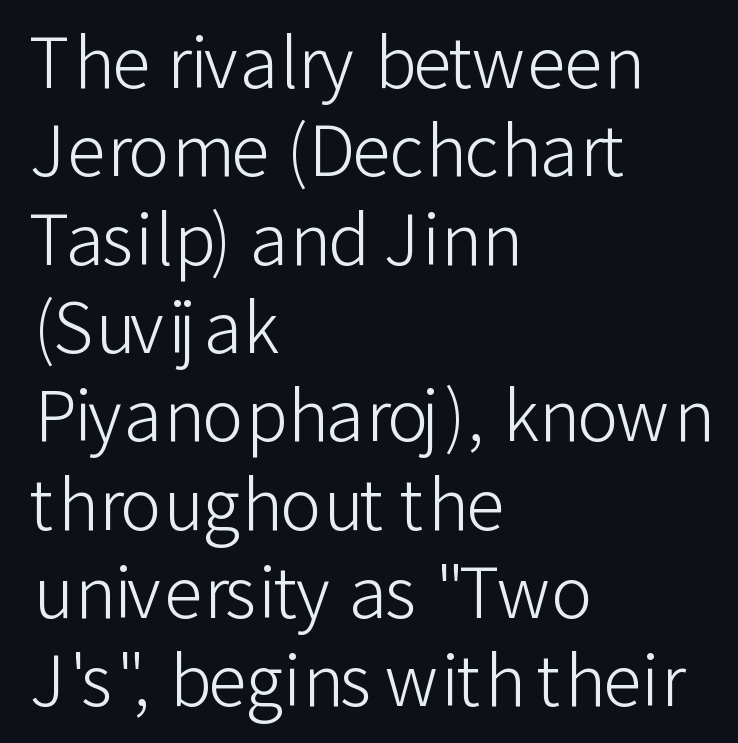
{"serif": "no", "italic": "no", "bold": "no", "weight": "light", "width": "normal", "stroke_contrast": "low", "x_height": "medium", "monospaced": "no", "underline": "no", "align": "left", "line_spacing": "normal", "line_spacing_ratio": 1.28, "letter_spacing": "normal", "letter_spacing_em": 0.0, "glyph_px": 69}
